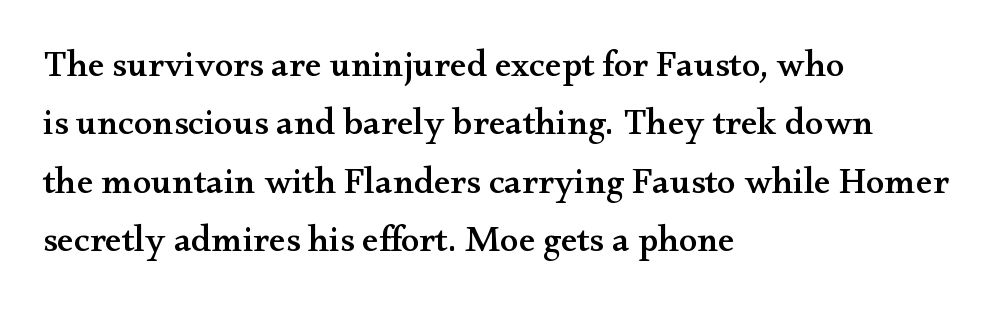
The image shows 37 px wide serif type, upright; set left-aligned, normal line spacing (1.58x), normal letter spacing, not underlined; medium stroke contrast and a small x-height.
